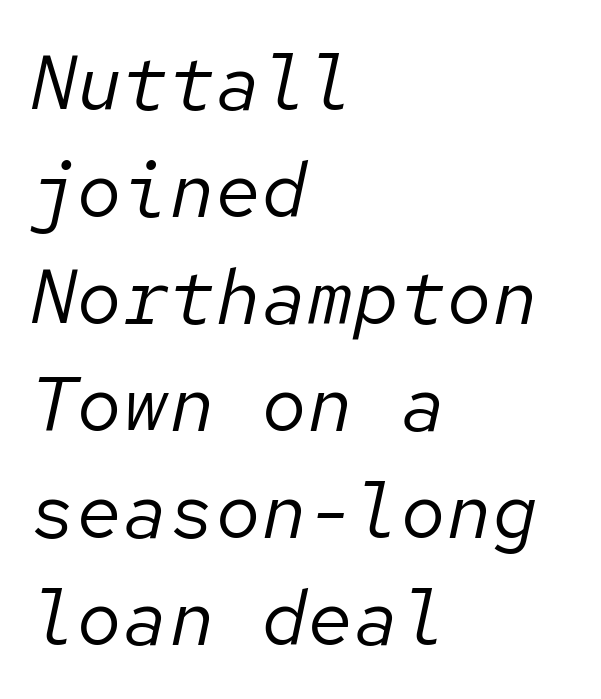
Q: Is the text bold? A: No.
Q: Is the text italic (slanted)? A: Yes, it leans right by about 12 degrees.
Q: Is the text underlined? A: No.
Q: How is the paragraph aligned? A: Left-aligned.
Q: Is the spacing between letters normal or unusually wide? A: Normal.
Q: Is the spacing between lines tight, normal or loose? A: Normal.
Q: Width (condensed, normal, or wide)? A: Normal.
Q: Stroke contrast? A: Low.
Q: x-height? A: Medium.
Q: Monospaced? A: Yes.
